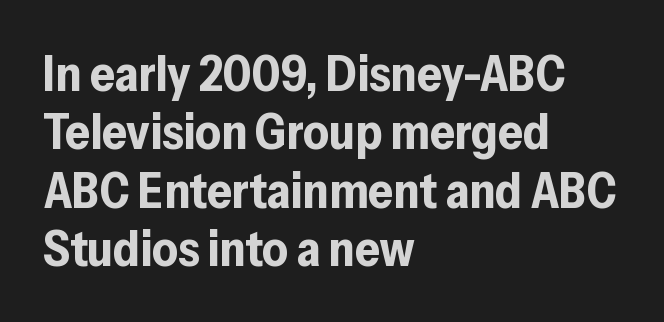
The image shows 49 px bold sans-serif type, upright; set left-aligned, line spacing 1.19x, normal letter spacing, not underlined; low stroke contrast and a medium x-height.
